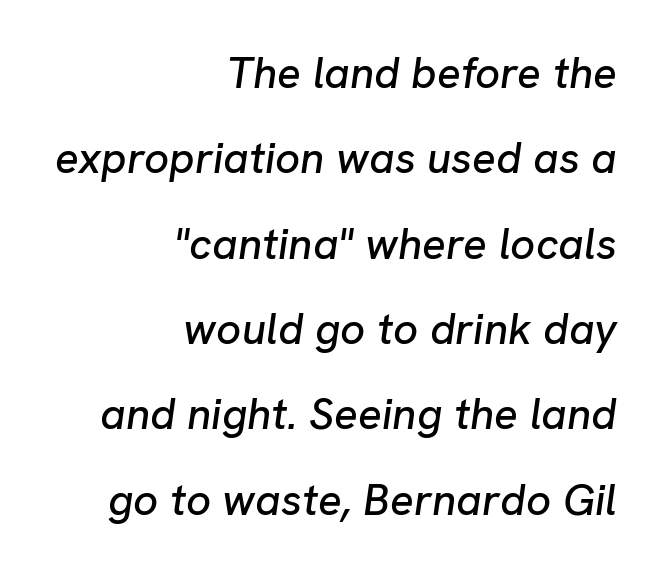
Q: Is the text italic (slanted)? A: Yes, it leans right by about 8 degrees.
Q: Is the text underlined? A: No.
Q: How is the paragraph aligned? A: Right-aligned.
Q: Is the spacing between letters normal or unusually wide? A: Normal.
Q: Is the spacing between lines tight, normal or loose? A: Loose.
Q: Width (condensed, normal, or wide)? A: Normal.
Q: Stroke contrast? A: Low.
Q: x-height? A: Medium.
Q: Monospaced? A: No.
